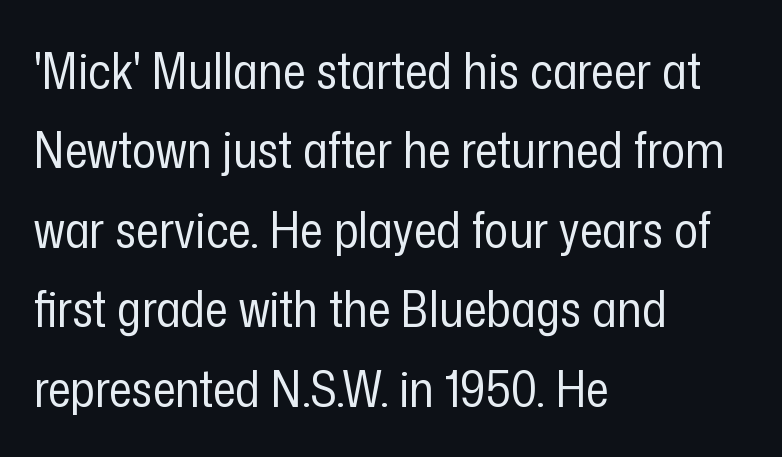
Q: Is the text bold? A: No.
Q: Is the text italic (slanted)? A: No, it is upright.
Q: Is the typeface a serif or a sans-serif typeface? A: Sans-serif.
Q: Is the text underlined? A: No.
Q: How is the paragraph aligned? A: Left-aligned.
Q: Is the spacing between letters normal or unusually wide? A: Normal.
Q: Is the spacing between lines tight, normal or loose? A: Normal.
Q: Width (condensed, normal, or wide)? A: Condensed.
Q: Stroke contrast? A: Low.
Q: x-height? A: Medium.
Q: Monospaced? A: No.
